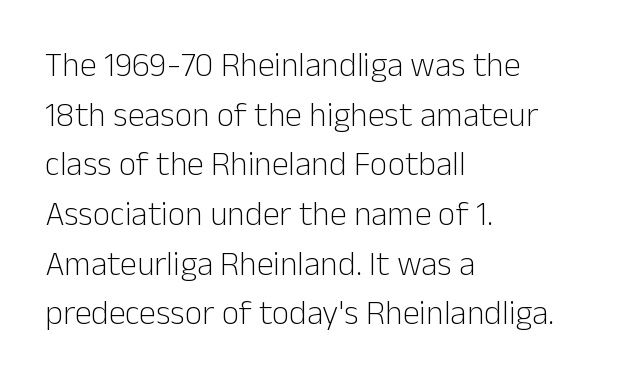
Q: Is the text bold? A: No.
Q: Is the text italic (slanted)? A: No, it is upright.
Q: Is the typeface a serif or a sans-serif typeface? A: Sans-serif.
Q: Is the text underlined? A: No.
Q: How is the paragraph aligned? A: Left-aligned.
Q: Is the spacing between letters normal or unusually wide? A: Normal.
Q: Is the spacing between lines tight, normal or loose? A: Normal.
Q: Width (condensed, normal, or wide)? A: Normal.
Q: Stroke contrast? A: Low.
Q: x-height? A: Medium.
Q: Monospaced? A: No.
